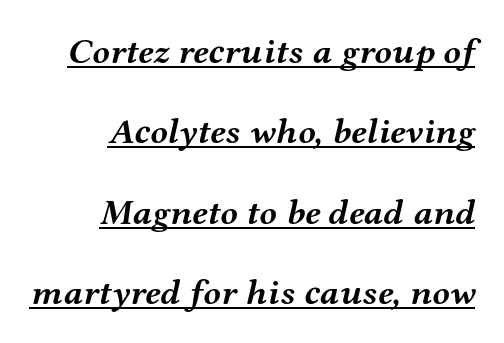
Q: Is the text bold? A: Yes.
Q: Is the text italic (slanted)? A: Yes, it leans right by about 12 degrees.
Q: Is the typeface a serif or a sans-serif typeface? A: Serif.
Q: Is the text underlined? A: Yes.
Q: How is the paragraph aligned? A: Right-aligned.
Q: Is the spacing between letters normal or unusually wide? A: Normal.
Q: Is the spacing between lines tight, normal or loose? A: Loose.
Q: Width (condensed, normal, or wide)? A: Wide.
Q: Stroke contrast? A: Medium.
Q: x-height? A: Medium.
Q: Monospaced? A: No.
